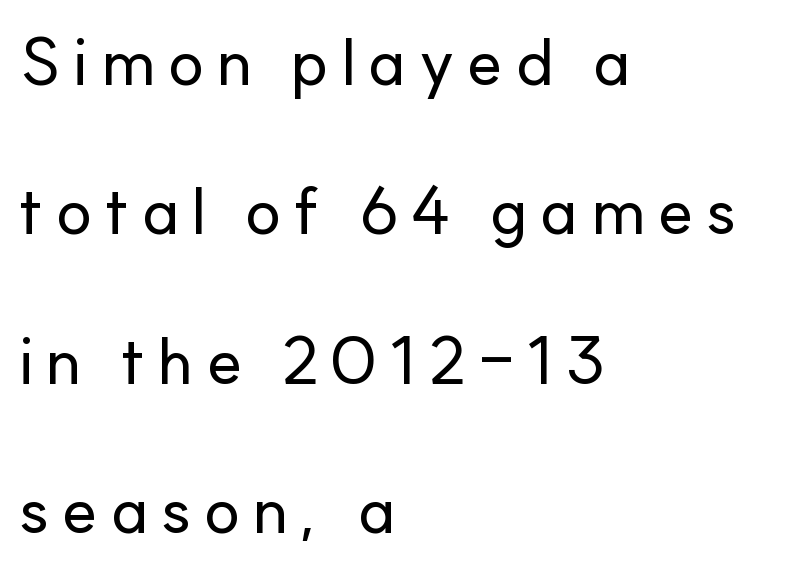
The image shows 67 px sans-serif type, upright; set left-aligned, loose line spacing (2.23x), not underlined; low stroke contrast and a small x-height.
